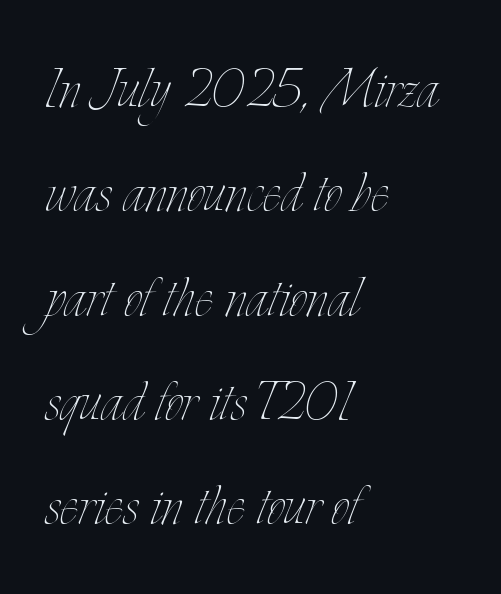
The image shows 71 px thin, condensed type; set left-aligned, normal line spacing (1.47x), normal letter spacing, not underlined; low stroke contrast and a small x-height.
